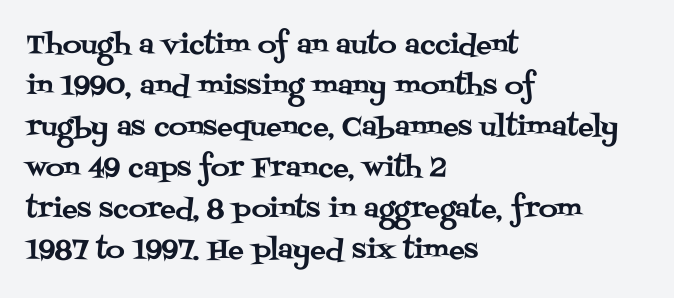
{"italic": "no", "underline": "no", "align": "left", "line_spacing": "normal", "line_spacing_ratio": 1.58, "letter_spacing": "normal", "letter_spacing_em": 0.0, "glyph_px": 26}
